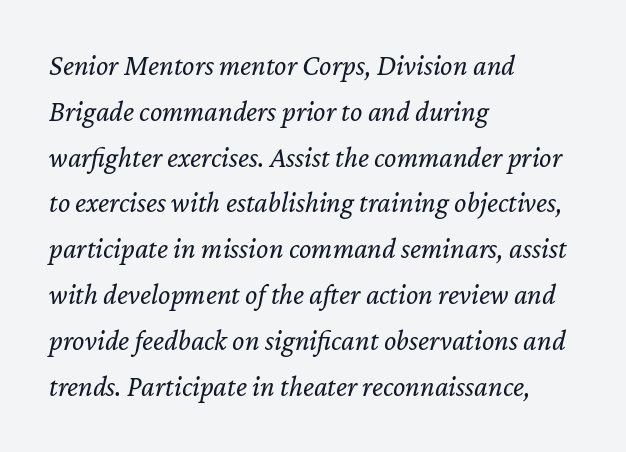
{"italic": "yes", "lean": "right", "slant_degrees": 12, "bold": "no", "weight": "regular", "width": "normal", "stroke_contrast": "low", "x_height": "medium", "monospaced": "no", "underline": "no", "align": "left", "line_spacing": "normal", "line_spacing_ratio": 1.58, "letter_spacing": "normal", "letter_spacing_em": 0.0, "glyph_px": 29}
